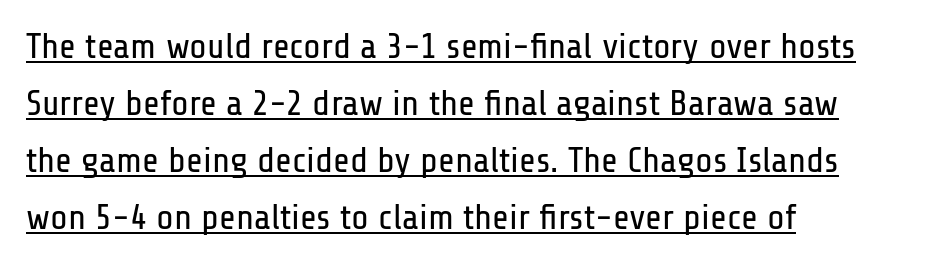
The image shows 36 px regular-weight, condensed sans-serif type, upright; set left-aligned, normal line spacing (1.58x), normal letter spacing, underlined; low stroke contrast and a medium x-height.
